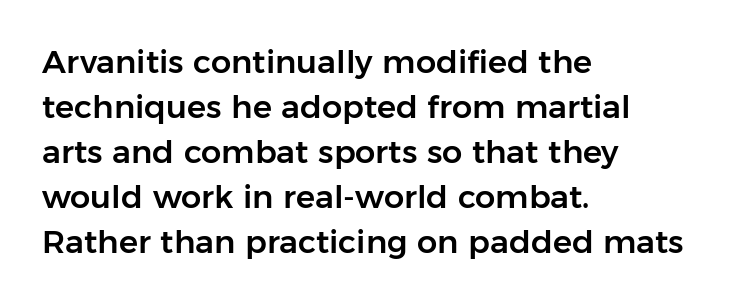
A typesetter would mark this as roman, not italic. Line starts are locked; line ends wander. Nope, no serifs anywhere on these letters. Beneath every word, the page is bare.
